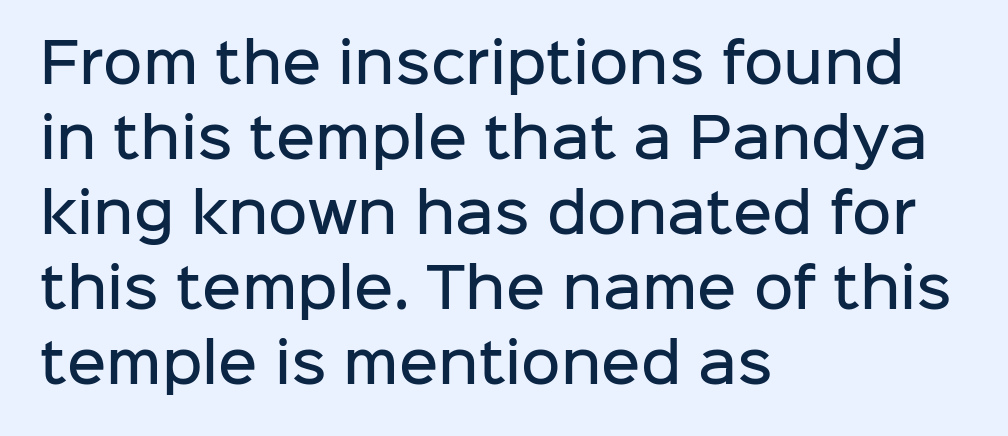
Designer's note — italics off, roman on. This block has exactly the height ordinary leading produces. The characters display no serif detailing; their extremities are plain. Descenders are the only things crossing below the line. These lines carry some extra weight — a demibold, not a full bold. A typesetter would call this zero additional tracking.
